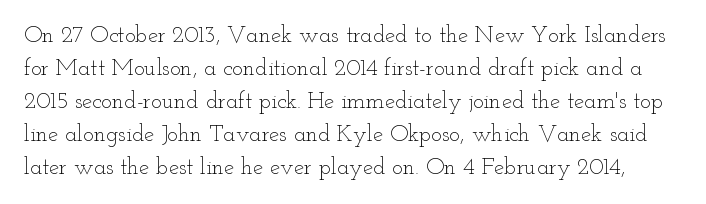
{"italic": "no", "bold": "no", "underline": "no", "line_spacing": "normal", "line_spacing_ratio": 1.43, "letter_spacing": "normal", "letter_spacing_em": 0.0, "glyph_px": 23}
